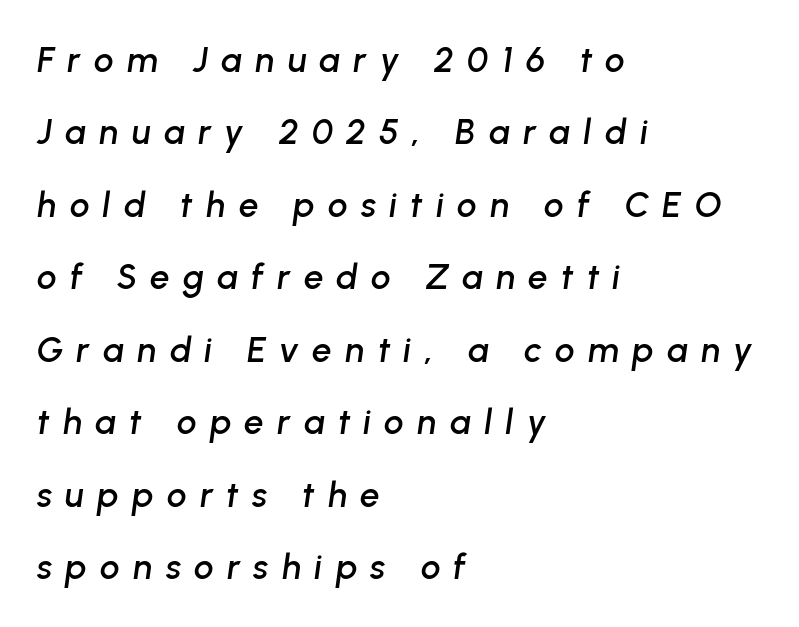
Q: Is the text italic (slanted)? A: Yes, it leans right by about 8 degrees.
Q: Is the text underlined? A: No.
Q: How is the paragraph aligned? A: Left-aligned.
Q: Is the spacing between letters normal or unusually wide? A: Unusually wide.
Q: Is the spacing between lines tight, normal or loose? A: Loose.
Q: Width (condensed, normal, or wide)? A: Normal.
Q: Stroke contrast? A: Low.
Q: x-height? A: Medium.
Q: Monospaced? A: No.
